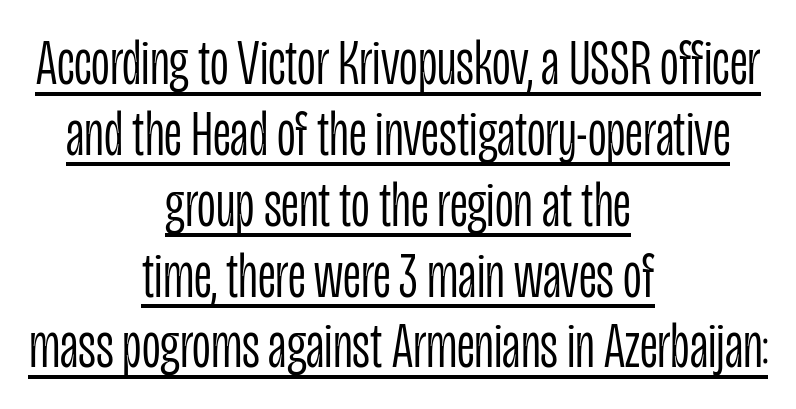
The image shows 65 px light, condensed sans-serif type, upright; set centered, tight line spacing (1.09x), normal letter spacing, underlined; low stroke contrast and a large x-height.
